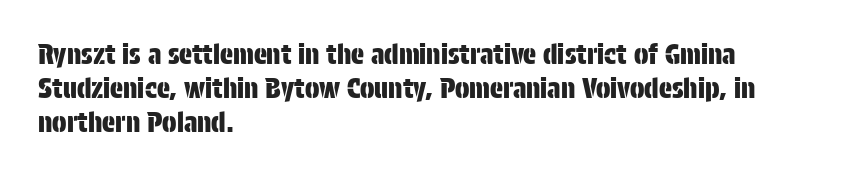
{"italic": "no", "underline": "no", "align": "left", "line_spacing": "normal", "line_spacing_ratio": 1.26, "letter_spacing": "normal", "letter_spacing_em": 0.0, "glyph_px": 27}
